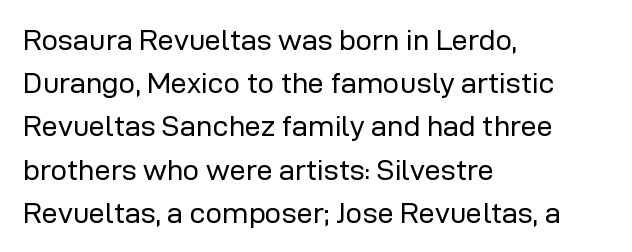
Q: Is the text bold? A: No.
Q: Is the text italic (slanted)? A: No, it is upright.
Q: Is the typeface a serif or a sans-serif typeface? A: Sans-serif.
Q: Is the text underlined? A: No.
Q: How is the paragraph aligned? A: Left-aligned.
Q: Is the spacing between letters normal or unusually wide? A: Normal.
Q: Is the spacing between lines tight, normal or loose? A: Normal.
Q: Width (condensed, normal, or wide)? A: Normal.
Q: Stroke contrast? A: Low.
Q: x-height? A: Medium.
Q: Monospaced? A: No.
